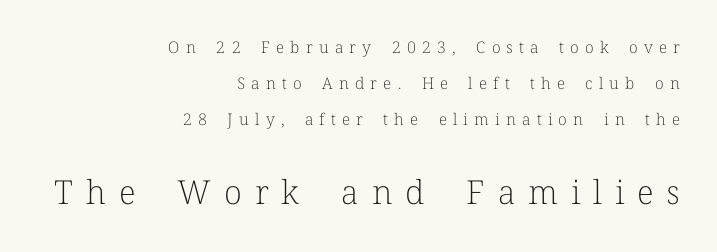
{"serif": "yes", "italic": "no", "bold": "no", "weight": "light", "width": "normal", "stroke_contrast": "low", "x_height": "medium", "monospaced": "no", "underline": "no", "align": "right", "line_spacing": "loose", "line_spacing_ratio": 2.24, "letter_spacing": "wide", "letter_spacing_em": 0.39, "larger_block": "second", "size_ratio": 2.06, "glyph_px": 33}
